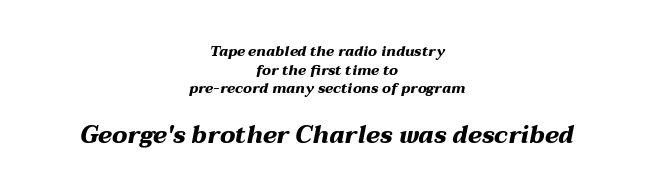
The image shows 24 px bold type, italic (leaning right); set centered, normal line spacing (1.33x), normal letter spacing, not underlined; the second (bottom) block is 1.71x larger.
